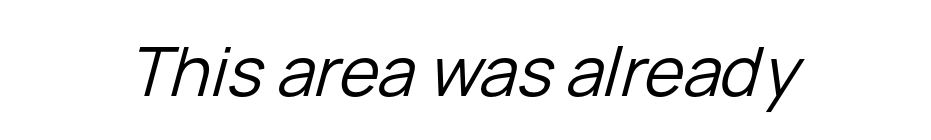
The image shows 68 px regular-weight type, italic (leaning right); set normal letter spacing, not underlined; low stroke contrast and a medium x-height.
